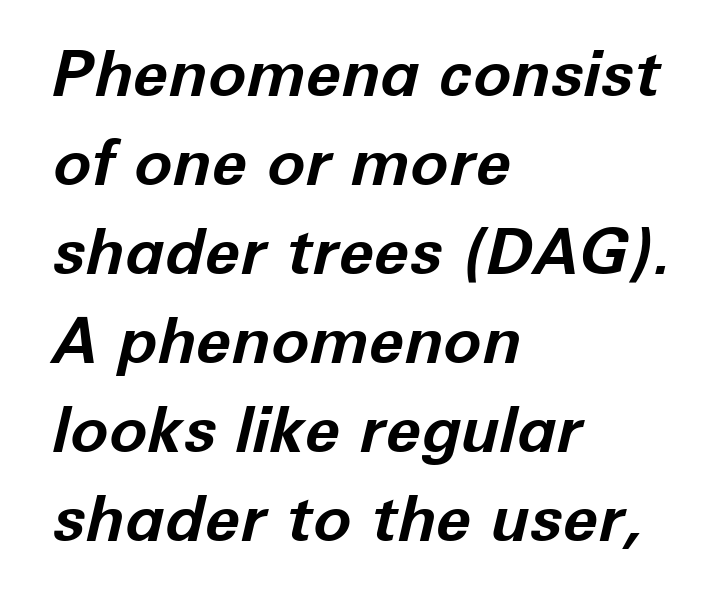
Q: Is the text bold? A: Yes.
Q: Is the text italic (slanted)? A: Yes, it leans right by about 12 degrees.
Q: Is the text underlined? A: No.
Q: How is the paragraph aligned? A: Left-aligned.
Q: Is the spacing between letters normal or unusually wide? A: Normal.
Q: Is the spacing between lines tight, normal or loose? A: Normal.
Q: Width (condensed, normal, or wide)? A: Normal.
Q: Stroke contrast? A: Low.
Q: x-height? A: Medium.
Q: Monospaced? A: No.
